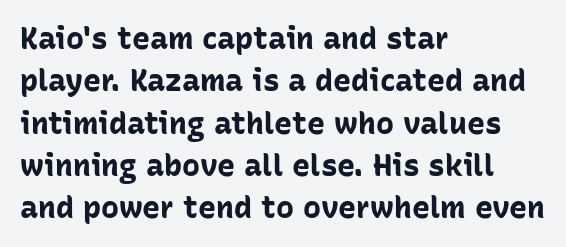
The face used here is a sans, in the tradition of grotesques and geometrics. Style check: upright. In terms of leading, this rendering sits right in the middle. The space directly below the letters is spotless. Looks like regular typesetting: each glyph gets only the width it needs.
